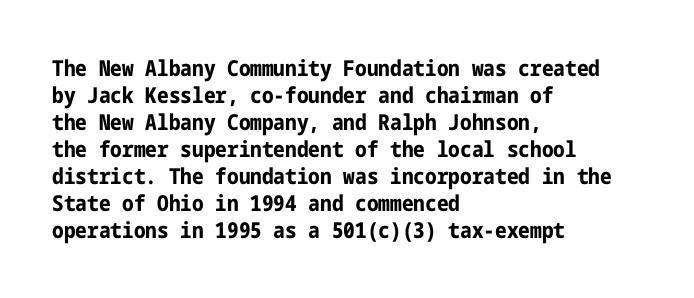
The setting favours the left margin, as ordinary paragraphs usually do. The strip under each line holds only bare page. Every letter is thick-stroked: bold, no question. In terms of posture, this sample is upright. Is the letter spacing exaggerated? No — it looks like the ordinary default.
